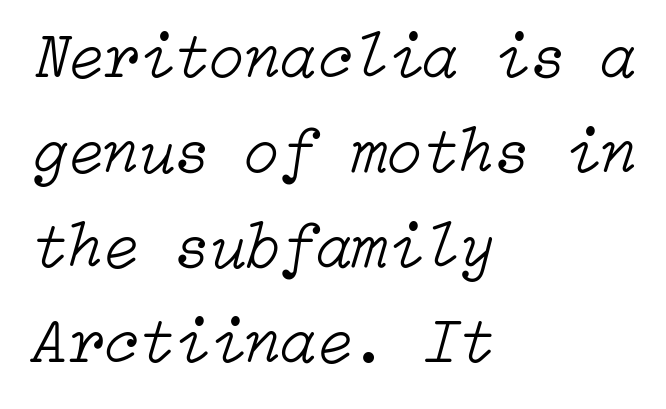
{"italic": "yes", "lean": "right", "slant_degrees": 15, "bold": "no", "weight": "light", "width": "normal", "stroke_contrast": "low", "x_height": "medium", "underline": "no", "align": "left", "line_spacing": "normal", "line_spacing_ratio": 1.46, "letter_spacing": "normal", "letter_spacing_em": 0.0, "glyph_px": 65}
